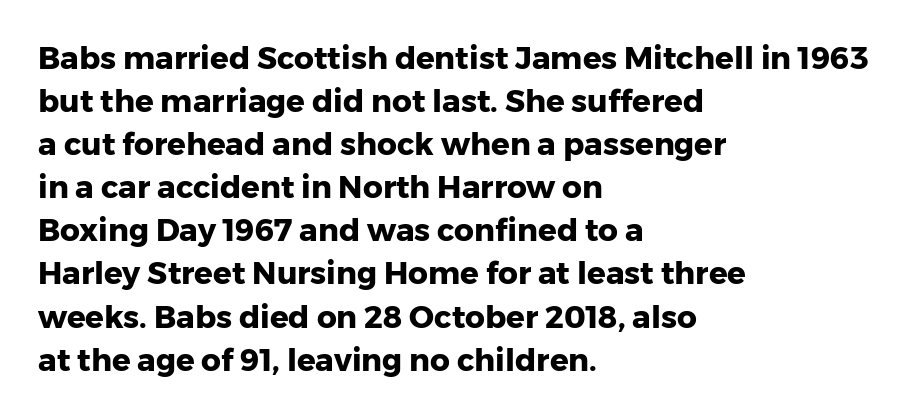
{"serif": "no", "italic": "no", "bold": "yes", "weight": "heavy", "width": "normal", "stroke_contrast": "low", "x_height": "medium", "monospaced": "no", "underline": "no", "align": "left", "line_spacing": "normal", "line_spacing_ratio": 1.39, "letter_spacing": "normal", "letter_spacing_em": 0.0, "glyph_px": 31}
